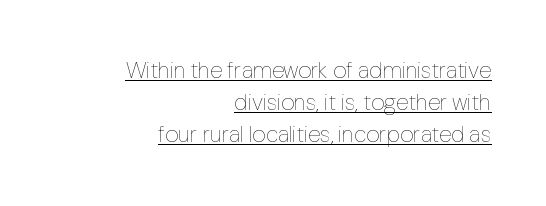
{"italic": "no", "bold": "no", "underline": "yes", "align": "right", "line_spacing": "normal", "line_spacing_ratio": 1.4, "letter_spacing": "normal", "letter_spacing_em": 0.0, "glyph_px": 23}
